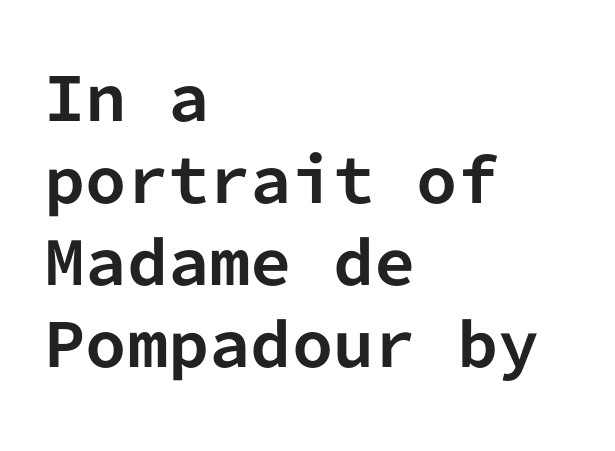
The space between consecutive lines is moderate. Stroke terminals: plain, sans-serif. Chunky letters — that's bold for sure. The words here are not underlined.
